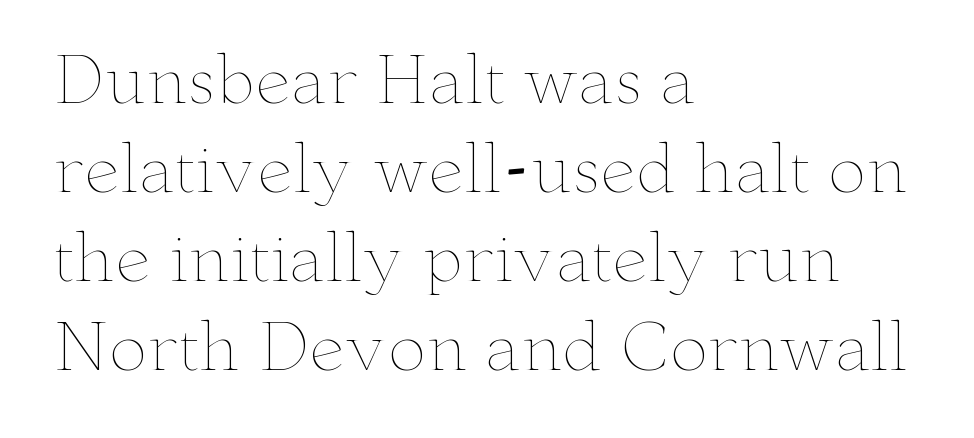
The image shows 64 px thin, wide type, upright; set left-aligned, normal line spacing (1.39x), normal letter spacing, not underlined; low stroke contrast and a small x-height.
